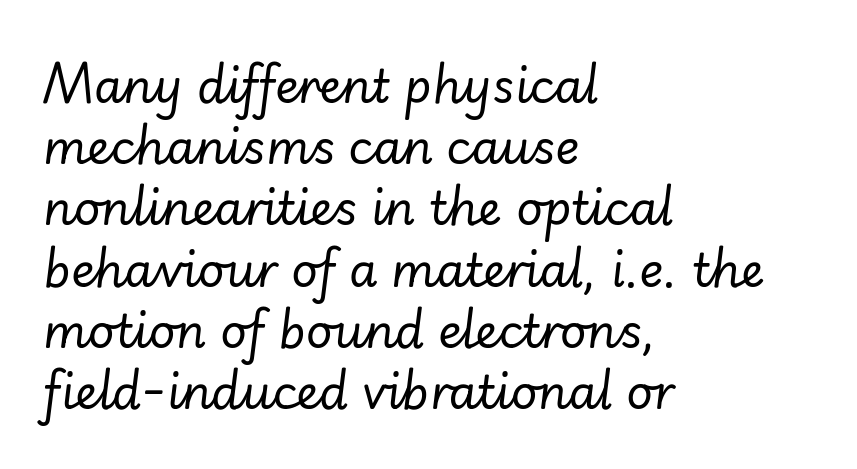
The image shows 46 px regular-weight type, italic (leaning right); set left-aligned, normal line spacing (1.33x), normal letter spacing, not underlined; low stroke contrast and a small x-height.
